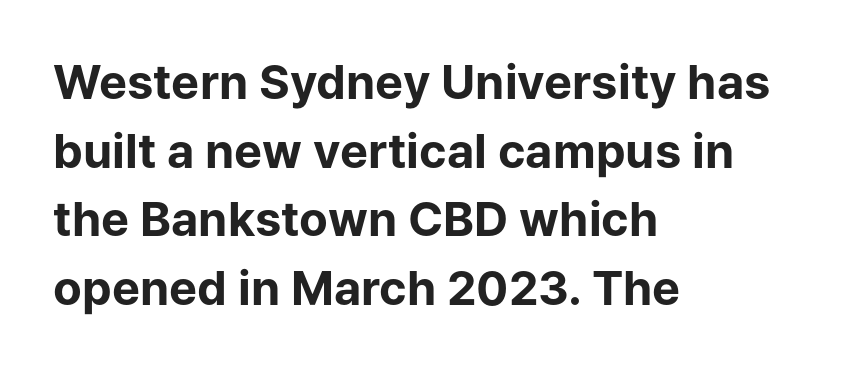
No word sits above an underline. If you drew a ruler down the left edge, every line would touch it. Compared with typical paragraphs, the rows here are spaced about the same. No feet cap the strokes, marking this as sans-serif type. You can tell it's not italic because the verticals are truly vertical.
